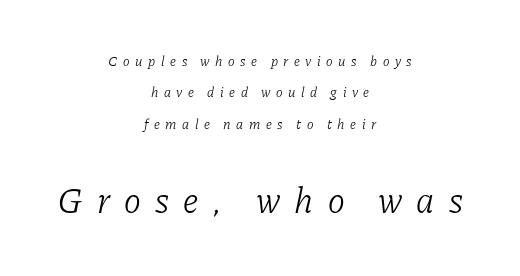
The image shows 36 px light serif type, italic (leaning right); set centered, loose line spacing (2.25x), unusually wide letter spacing (+0.4 em), not underlined; the second (bottom) block is 2.57x larger; low stroke contrast and a medium x-height.
